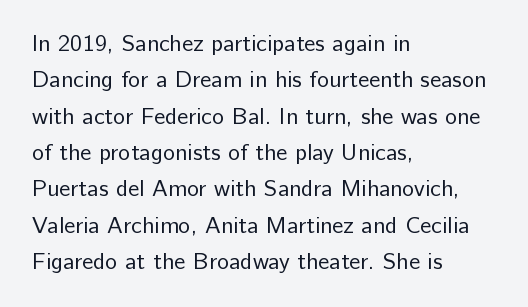
The image shows 23 px text type, upright; set left-aligned, normal line spacing (1.58x), normal letter spacing, not underlined.
